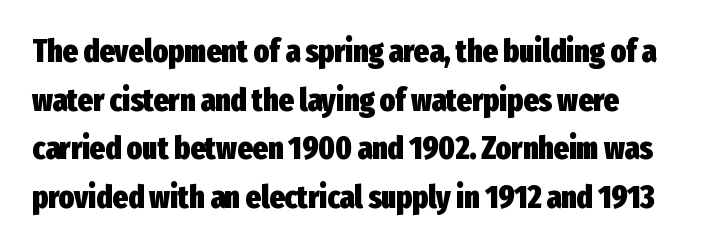
Are there feet on the stems? There aren't — it's a sans. In terms of posture, this sample is upright. The letters advance in unequal steps, a hallmark of proportional type. Clear beneath every line of the passage.
